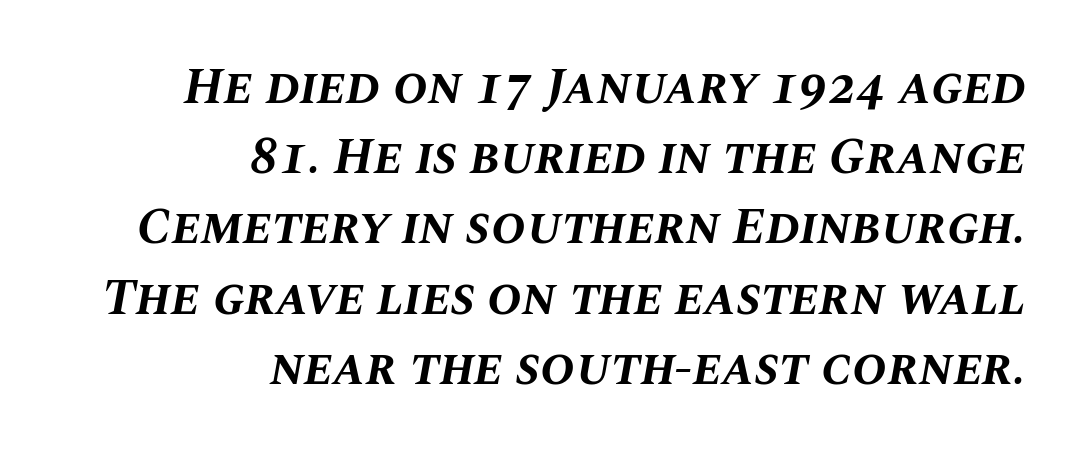
Q: Is the text bold? A: Yes.
Q: Is the text italic (slanted)? A: Yes, it leans right by about 10 degrees.
Q: Is the text underlined? A: No.
Q: How is the paragraph aligned? A: Right-aligned.
Q: Is the spacing between letters normal or unusually wide? A: Normal.
Q: Is the spacing between lines tight, normal or loose? A: Normal.
Q: Width (condensed, normal, or wide)? A: Normal.
Q: Stroke contrast? A: Medium.
Q: x-height? A: Large.
Q: Monospaced? A: No.
